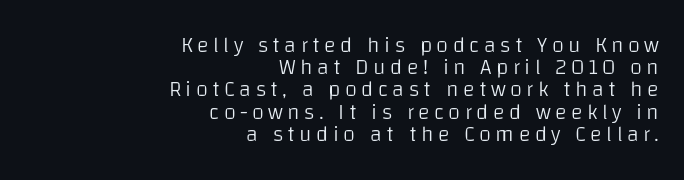
{"italic": "no", "bold": "no", "underline": "no", "align": "right", "line_spacing": "tight", "line_spacing_ratio": 1.01, "letter_spacing": "wide", "letter_spacing_em": 0.2, "glyph_px": 22}
